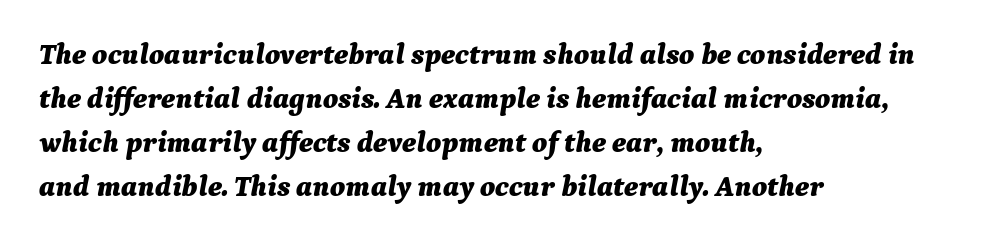
{"italic": "yes", "lean": "right", "slant_degrees": 9, "bold": "yes", "weight": "bold", "width": "normal", "stroke_contrast": "medium", "x_height": "medium", "monospaced": "no", "underline": "no", "align": "left", "line_spacing": "normal", "line_spacing_ratio": 1.52, "letter_spacing": "normal", "letter_spacing_em": 0.0, "glyph_px": 29}
